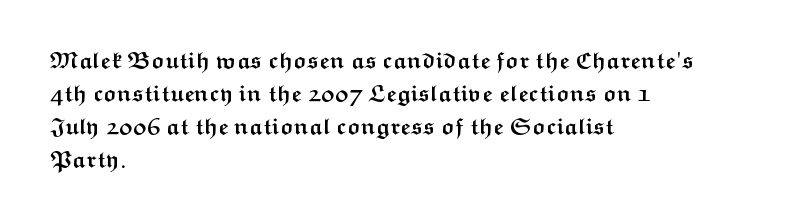
The image shows 23 px bold type, upright; set left-aligned, normal line spacing (1.43x), normal letter spacing, not underlined.
